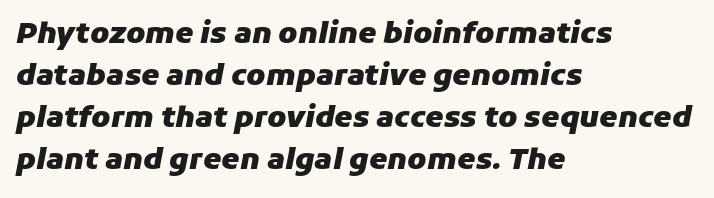
Standard letterfit; no display-style spreading of the glyphs. If you measured baseline to baseline, you'd find a middling distance. Each letter keeps its own natural width here, so spacing adapts to shape. Notice how thick the strokes are: this is what a full bold looks like. Tall strokes in this sample are angled rather than plumb. Underlining? Definitely not there.
